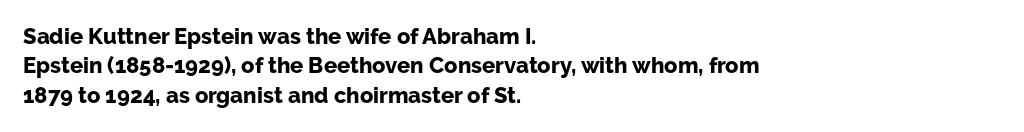
{"italic": "no", "bold": "yes", "underline": "no", "align": "left", "line_spacing": "normal", "line_spacing_ratio": 1.33, "letter_spacing": "normal", "letter_spacing_em": 0.0, "glyph_px": 22}
